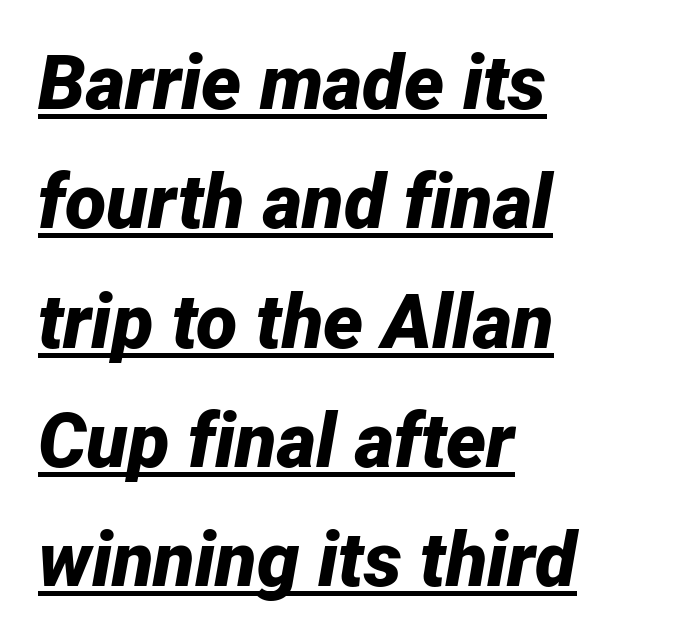
Q: Is the text bold? A: Yes.
Q: Is the text italic (slanted)? A: Yes, it leans right by about 12 degrees.
Q: Is the text underlined? A: Yes.
Q: How is the paragraph aligned? A: Left-aligned.
Q: Is the spacing between letters normal or unusually wide? A: Normal.
Q: Is the spacing between lines tight, normal or loose? A: Normal.
Q: Width (condensed, normal, or wide)? A: Normal.
Q: Stroke contrast? A: Low.
Q: x-height? A: Medium.
Q: Monospaced? A: No.
